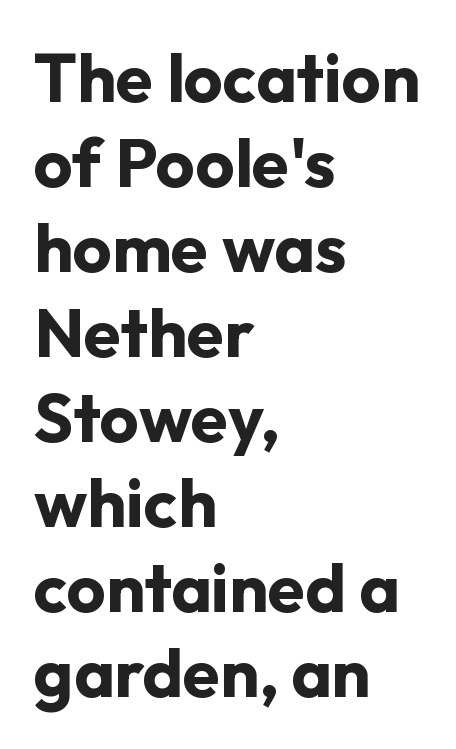
Q: Is the text bold? A: Yes.
Q: Is the text italic (slanted)? A: No, it is upright.
Q: Is the typeface a serif or a sans-serif typeface? A: Sans-serif.
Q: Is the text underlined? A: No.
Q: How is the paragraph aligned? A: Left-aligned.
Q: Is the spacing between letters normal or unusually wide? A: Normal.
Q: Is the spacing between lines tight, normal or loose? A: Normal.
Q: Width (condensed, normal, or wide)? A: Normal.
Q: Stroke contrast? A: Low.
Q: x-height? A: Medium.
Q: Monospaced? A: No.
